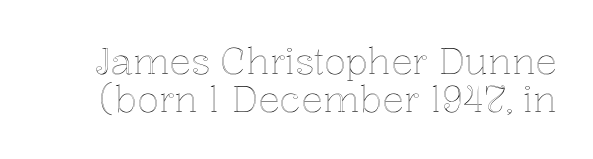
Q: Is the text italic (slanted)? A: No, it is upright.
Q: Is the text underlined? A: No.
Q: Is the spacing between letters normal or unusually wide? A: Normal.
Q: Is the spacing between lines tight, normal or loose? A: Tight.
Q: Width (condensed, normal, or wide)? A: Normal.
Q: x-height? A: Medium.
Q: Monospaced? A: No.
